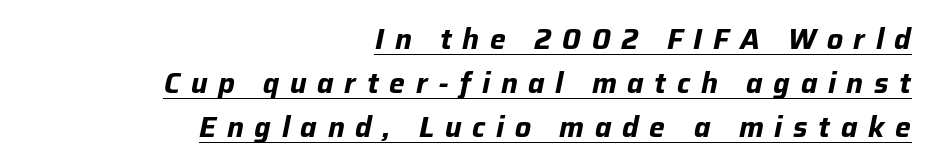
Q: Is the text bold? A: Yes.
Q: Is the text italic (slanted)? A: Yes, it leans right by about 12 degrees.
Q: Is the text underlined? A: Yes.
Q: How is the paragraph aligned? A: Right-aligned.
Q: Is the spacing between letters normal or unusually wide? A: Unusually wide.
Q: Is the spacing between lines tight, normal or loose? A: Normal.
Q: Width (condensed, normal, or wide)? A: Normal.
Q: Stroke contrast? A: Low.
Q: x-height? A: Medium.
Q: Monospaced? A: No.
